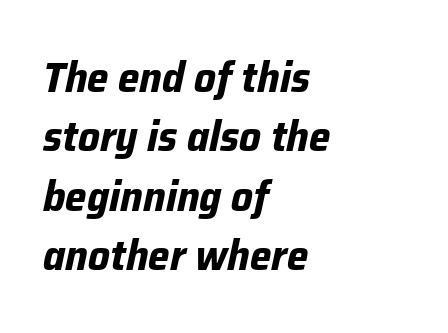
Q: Is the text bold? A: Yes.
Q: Is the text italic (slanted)? A: Yes, it leans right by about 12 degrees.
Q: Is the text underlined? A: No.
Q: How is the paragraph aligned? A: Left-aligned.
Q: Is the spacing between letters normal or unusually wide? A: Normal.
Q: Is the spacing between lines tight, normal or loose? A: Normal.
Q: Width (condensed, normal, or wide)? A: Normal.
Q: Stroke contrast? A: Low.
Q: x-height? A: Medium.
Q: Monospaced? A: No.
